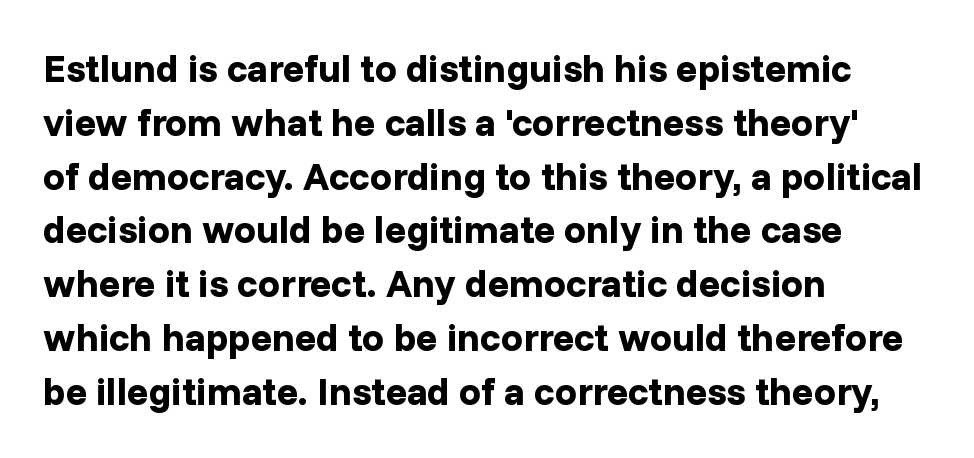
{"serif": "no", "italic": "no", "bold": "yes", "weight": "bold", "width": "normal", "stroke_contrast": "low", "x_height": "medium", "monospaced": "no", "underline": "no", "align": "left", "line_spacing": "normal", "line_spacing_ratio": 1.38, "letter_spacing": "normal", "letter_spacing_em": 0.0, "glyph_px": 39}
